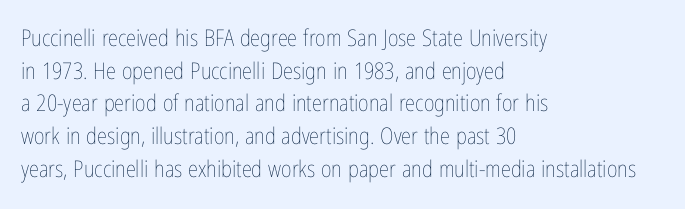
{"italic": "no", "bold": "no", "underline": "no", "align": "left", "line_spacing": "normal", "line_spacing_ratio": 1.42, "letter_spacing": "normal", "letter_spacing_em": 0.0, "glyph_px": 23}
